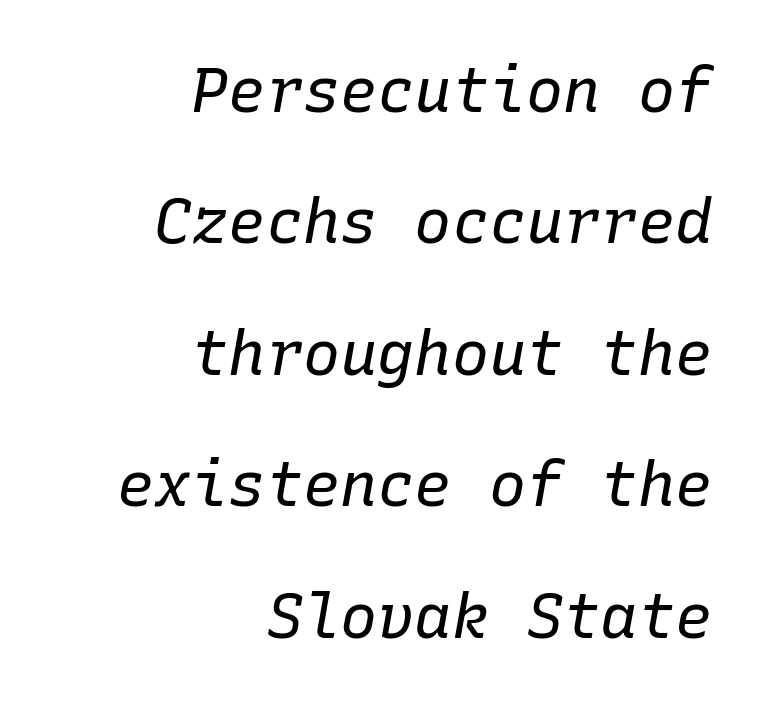
Q: Is the text bold? A: No.
Q: Is the text italic (slanted)? A: Yes, it leans right by about 10 degrees.
Q: Is the text underlined? A: No.
Q: How is the paragraph aligned? A: Right-aligned.
Q: Is the spacing between letters normal or unusually wide? A: Normal.
Q: Is the spacing between lines tight, normal or loose? A: Loose.
Q: Width (condensed, normal, or wide)? A: Normal.
Q: Stroke contrast? A: Low.
Q: x-height? A: Medium.
Q: Monospaced? A: Yes.
